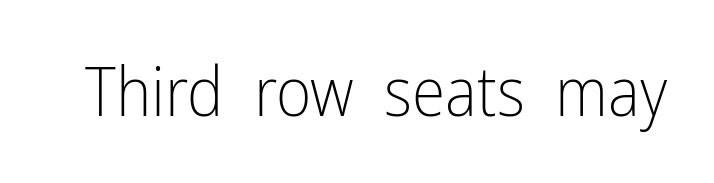
The image shows 68 px light, condensed sans-serif type, upright; set normal letter spacing, not underlined; low stroke contrast and a medium x-height.
